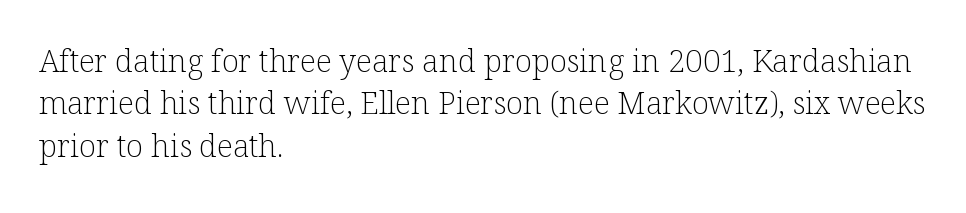
{"serif": "yes", "italic": "no", "bold": "no", "weight": "light", "width": "normal", "stroke_contrast": "low", "x_height": "medium", "monospaced": "no", "underline": "no", "align": "left", "line_spacing": "normal", "line_spacing_ratio": 1.37, "letter_spacing": "normal", "letter_spacing_em": 0.0, "glyph_px": 31}
